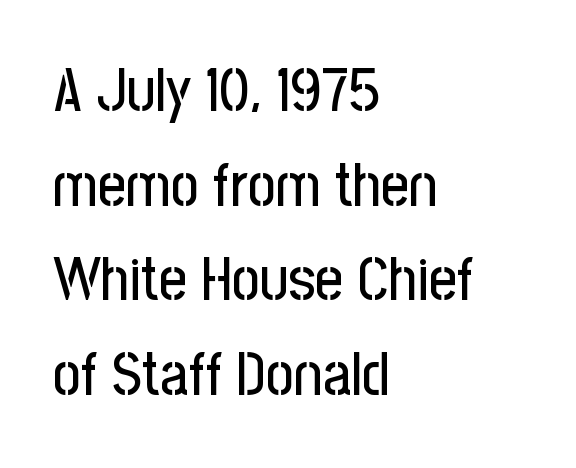
The image shows 61 px condensed sans-serif type, upright; set left-aligned, normal line spacing (1.55x), normal letter spacing, not underlined; low stroke contrast and a medium x-height.
